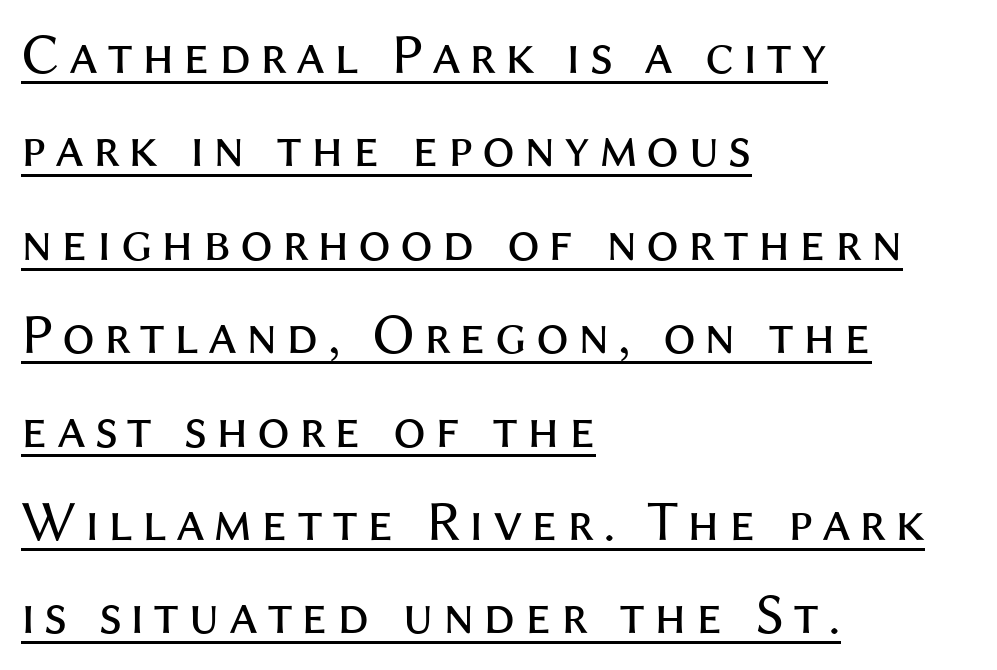
{"serif": "no", "italic": "no", "bold": "no", "weight": "regular", "width": "normal", "stroke_contrast": "medium", "x_height": "medium", "monospaced": "no", "underline": "yes", "align": "left", "line_spacing": "normal", "line_spacing_ratio": 1.61, "glyph_px": 58}
